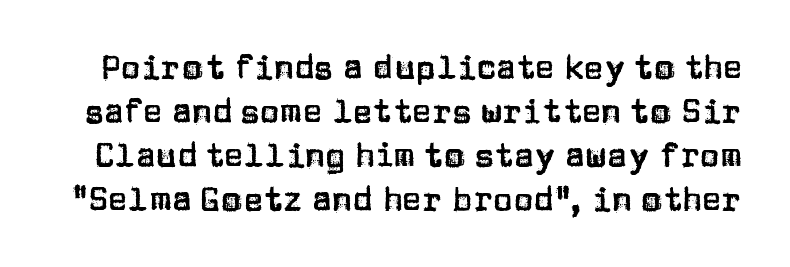
Q: Is the text italic (slanted)? A: No, it is upright.
Q: Is the typeface a serif or a sans-serif typeface? A: Sans-serif.
Q: Is the text underlined? A: No.
Q: Is the spacing between letters normal or unusually wide? A: Normal.
Q: Is the spacing between lines tight, normal or loose? A: Normal.
Q: Width (condensed, normal, or wide)? A: Normal.
Q: Stroke contrast? A: Low.
Q: x-height? A: Large.
Q: Monospaced? A: No.
